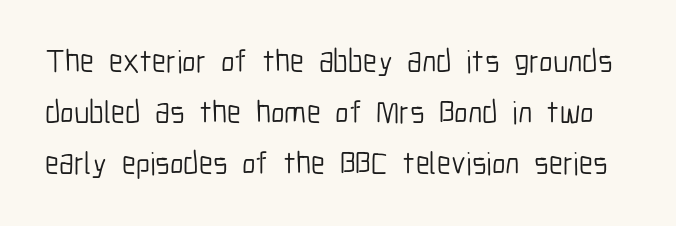
Q: Is the text bold? A: No.
Q: Is the text italic (slanted)? A: No, it is upright.
Q: Is the typeface a serif or a sans-serif typeface? A: Sans-serif.
Q: Is the text underlined? A: No.
Q: Is the spacing between letters normal or unusually wide? A: Normal.
Q: Is the spacing between lines tight, normal or loose? A: Normal.
Q: Width (condensed, normal, or wide)? A: Condensed.
Q: Stroke contrast? A: Low.
Q: x-height? A: Medium.
Q: Monospaced? A: No.
